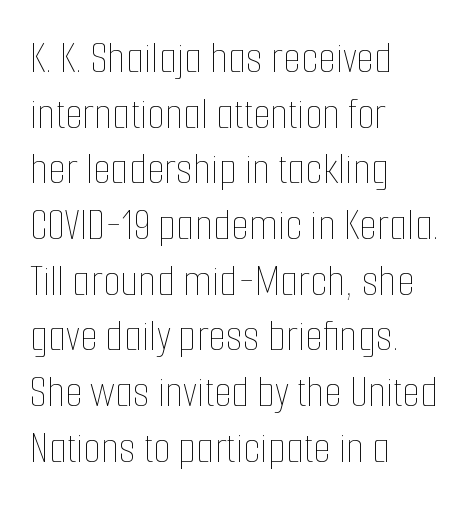
Do the characters align in a grid? No, the font is proportional. Leftover space on each line is placed entirely after the last word. A light-to-regular cut is what we see here. A roman cut, with each character standing at attention.
